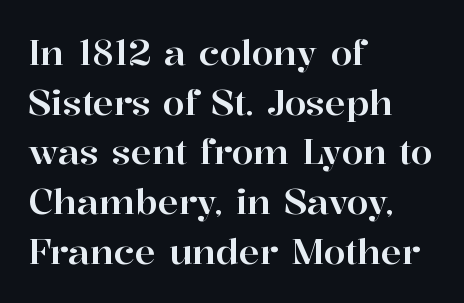
A normal amount of white space separates one row of letters from the next. The gaps between neighbouring characters are ordinary and unremarkable. The rendering shows small feet on the letterforms — a serif design. Proportional: the letters do not fall into vertical columns.
